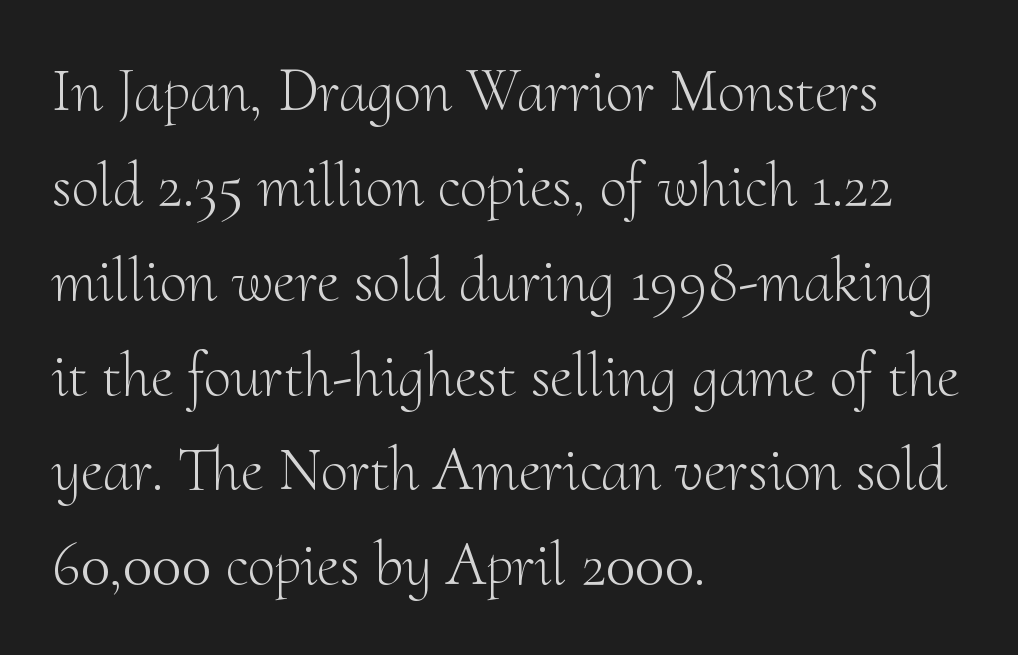
The image shows 62 px light serif type, upright; set left-aligned, normal line spacing (1.53x), normal letter spacing, not underlined; medium stroke contrast and a small x-height.
